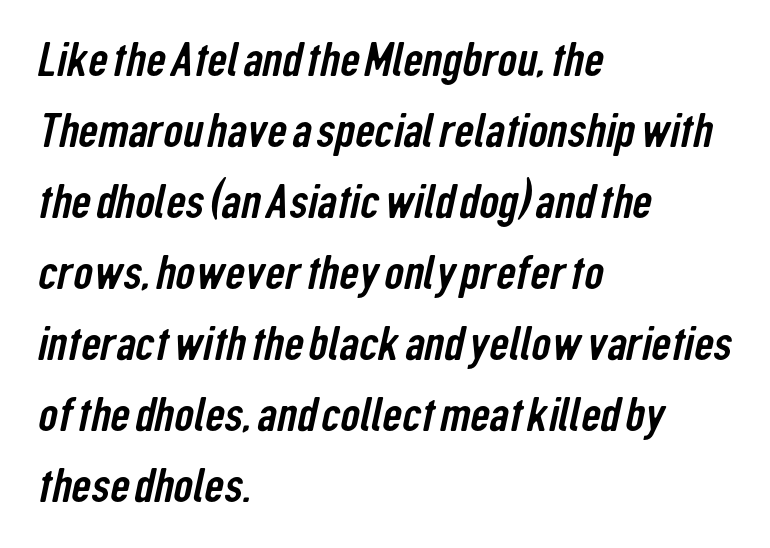
The image shows 48 px condensed sans-serif type; set left-aligned, normal line spacing (1.48x), normal letter spacing, not underlined; low stroke contrast and a medium x-height.
